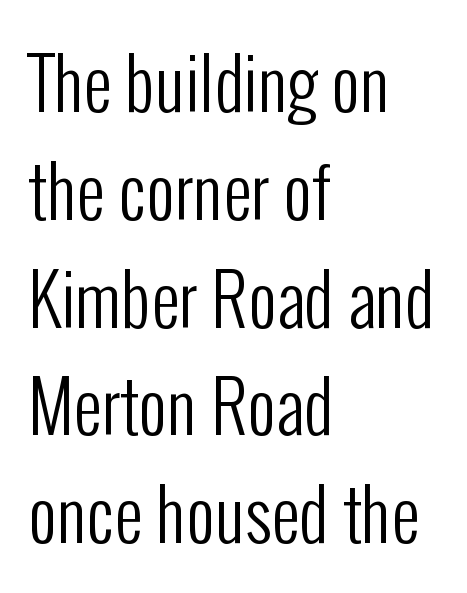
Q: Is the text bold? A: No.
Q: Is the text italic (slanted)? A: No, it is upright.
Q: Is the typeface a serif or a sans-serif typeface? A: Sans-serif.
Q: Is the text underlined? A: No.
Q: How is the paragraph aligned? A: Left-aligned.
Q: Is the spacing between letters normal or unusually wide? A: Normal.
Q: Is the spacing between lines tight, normal or loose? A: Normal.
Q: Width (condensed, normal, or wide)? A: Condensed.
Q: Stroke contrast? A: Low.
Q: x-height? A: Medium.
Q: Monospaced? A: No.
